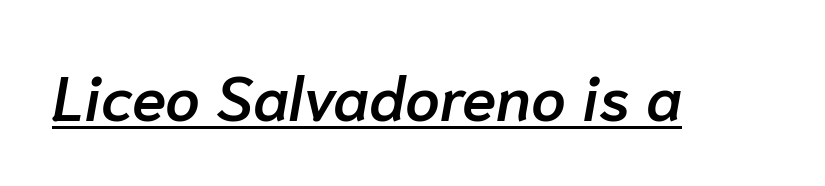
The image shows 62 px semibold type, italic (leaning right); set normal letter spacing, underlined; low stroke contrast and a medium x-height.
